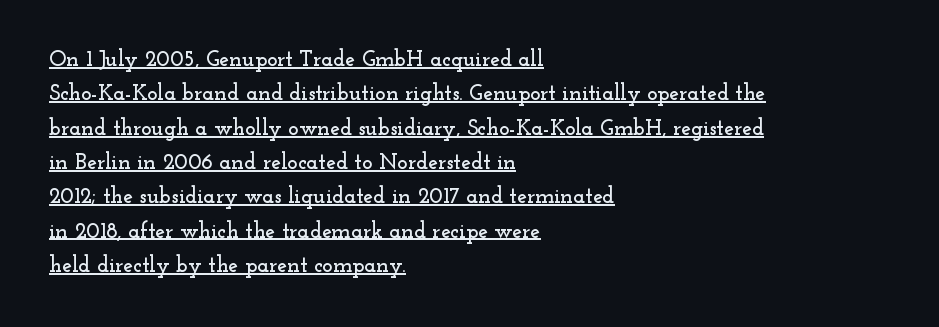
The image shows 22 px text type, upright; set left-aligned, normal line spacing (1.56x), normal letter spacing, underlined.
